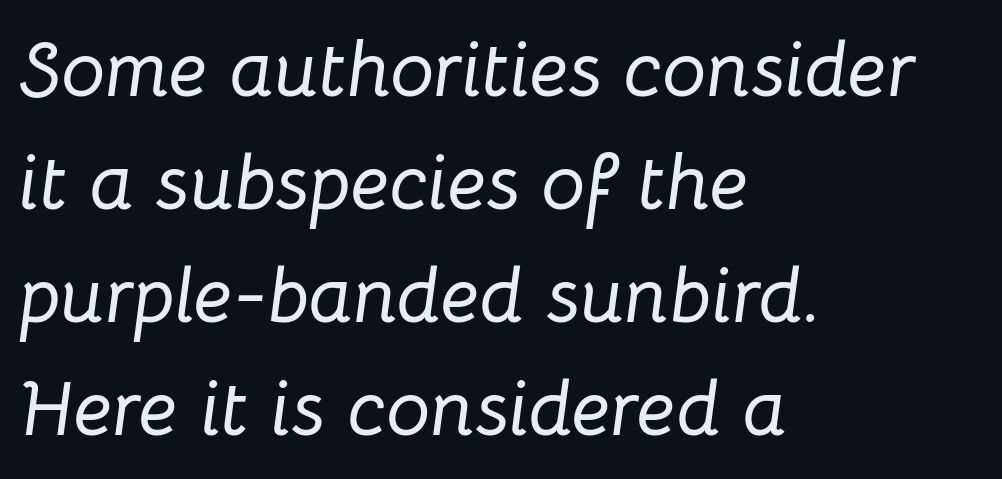
Q: Is the text italic (slanted)? A: Yes, it leans right by about 8 degrees.
Q: Is the text underlined? A: No.
Q: How is the paragraph aligned? A: Left-aligned.
Q: Is the spacing between letters normal or unusually wide? A: Normal.
Q: Is the spacing between lines tight, normal or loose? A: Normal.
Q: Width (condensed, normal, or wide)? A: Normal.
Q: Stroke contrast? A: Low.
Q: x-height? A: Medium.
Q: Monospaced? A: No.
